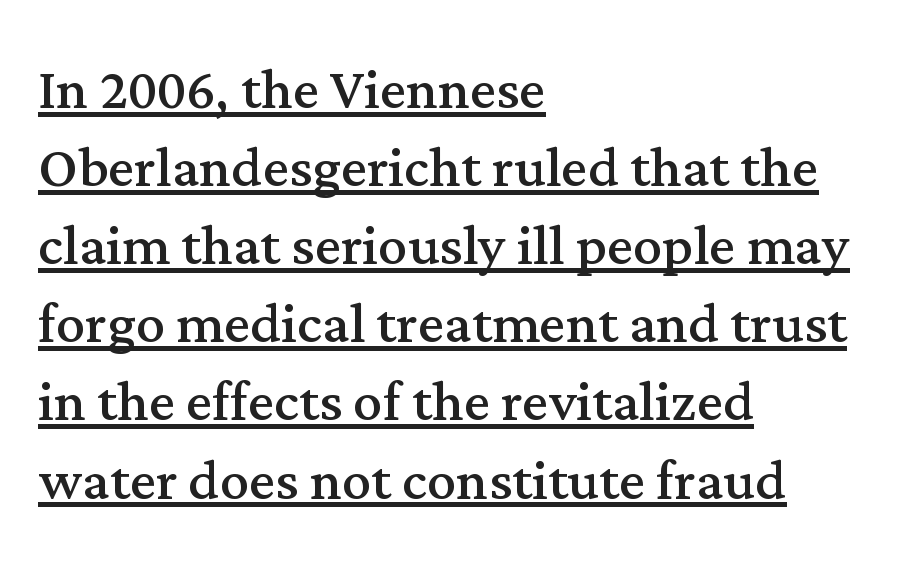
Q: Is the text bold? A: No.
Q: Is the text italic (slanted)? A: No, it is upright.
Q: Is the typeface a serif or a sans-serif typeface? A: Serif.
Q: Is the text underlined? A: Yes.
Q: How is the paragraph aligned? A: Left-aligned.
Q: Is the spacing between letters normal or unusually wide? A: Normal.
Q: Is the spacing between lines tight, normal or loose? A: Tight.
Q: Width (condensed, normal, or wide)? A: Normal.
Q: Stroke contrast? A: Medium.
Q: x-height? A: Medium.
Q: Monospaced? A: No.
